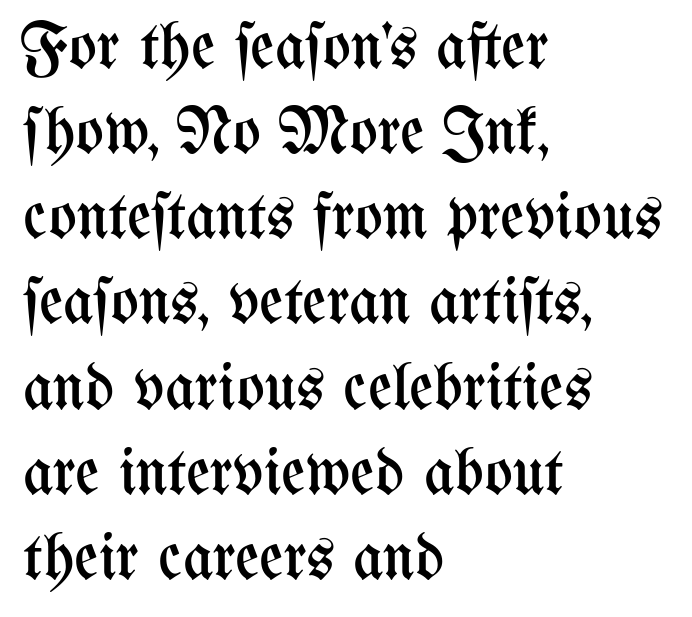
Unlike italic type, these characters show no tilt at all. Stroke thickness stays within the range of a standard reading face or lighter. The compositor pushed each line to the left boundary. A clean baseline with only descenders dipping below it. This rendering leaves character spacing at its baseline value.
